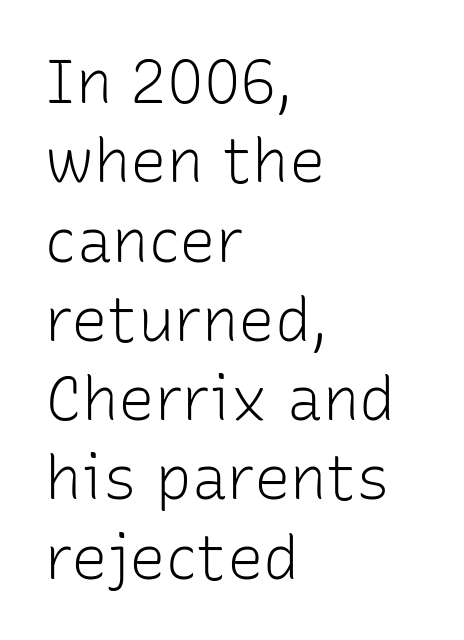
Q: Is the text bold? A: No.
Q: Is the text italic (slanted)? A: No, it is upright.
Q: Is the typeface a serif or a sans-serif typeface? A: Sans-serif.
Q: Is the text underlined? A: No.
Q: How is the paragraph aligned? A: Left-aligned.
Q: Is the spacing between letters normal or unusually wide? A: Normal.
Q: Is the spacing between lines tight, normal or loose? A: Normal.
Q: Width (condensed, normal, or wide)? A: Normal.
Q: Stroke contrast? A: Low.
Q: x-height? A: Medium.
Q: Monospaced? A: No.
